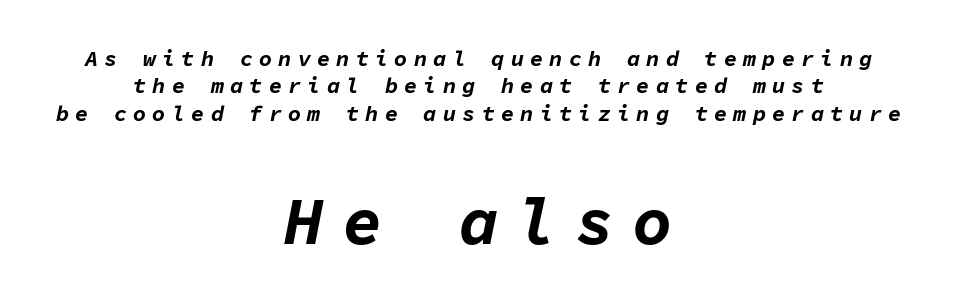
The image shows 66 px bold type, italic (leaning right), monospaced; set centered, line spacing 1.24x, unusually wide letter spacing (+0.28 em), not underlined; the second (bottom) block is 3.0x larger; low stroke contrast and a medium x-height.
